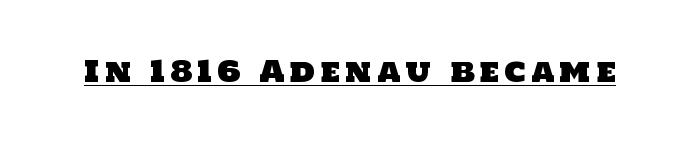
Quick note: underline on. Grotesque or geometric, the face here clearly has no serifs. Spacing verdict: proportional, widths tailored to each character.
